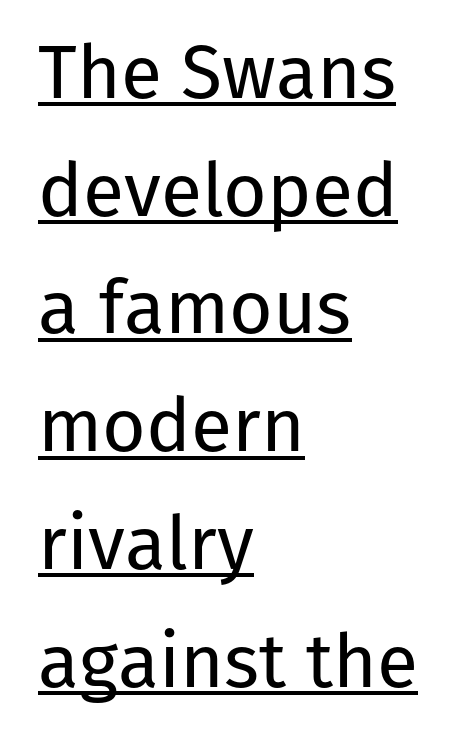
{"serif": "no", "italic": "no", "bold": "no", "weight": "regular", "width": "normal", "stroke_contrast": "low", "x_height": "medium", "monospaced": "no", "underline": "yes", "align": "left", "line_spacing": "normal", "line_spacing_ratio": 1.57, "letter_spacing": "normal", "letter_spacing_em": 0.0, "glyph_px": 75}
